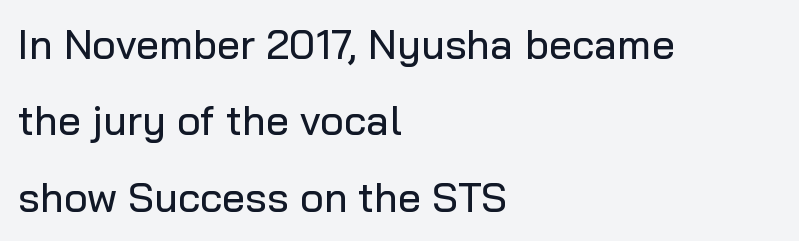
{"serif": "no", "italic": "no", "width": "normal", "stroke_contrast": "low", "x_height": "medium", "monospaced": "no", "underline": "no", "align": "left", "line_spacing_ratio": 1.86, "letter_spacing": "normal", "letter_spacing_em": 0.0, "glyph_px": 41}
